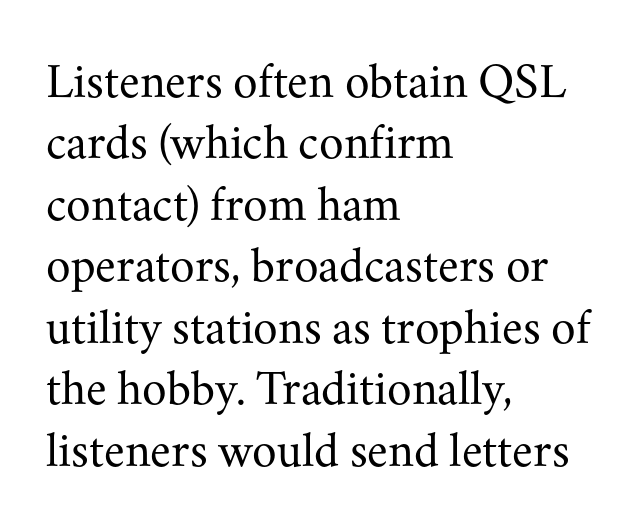
{"serif": "yes", "italic": "no", "bold": "no", "weight": "regular", "width": "normal", "stroke_contrast": "medium", "x_height": "small", "monospaced": "no", "underline": "no", "align": "left", "line_spacing_ratio": 1.23, "letter_spacing": "normal", "letter_spacing_em": 0.0, "glyph_px": 50}
